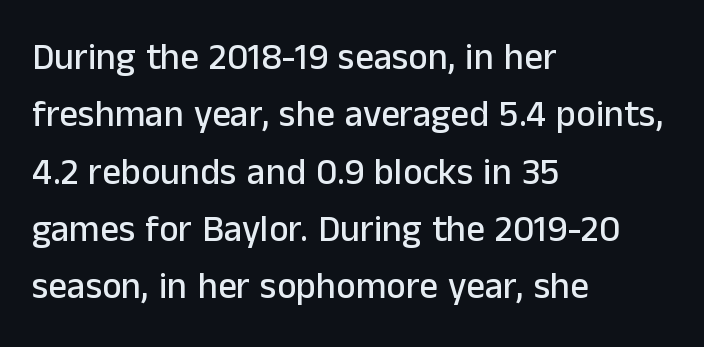
The image shows 37 px sans-serif type, upright; set left-aligned, normal line spacing (1.55x), normal letter spacing, not underlined; low stroke contrast and a medium x-height.
